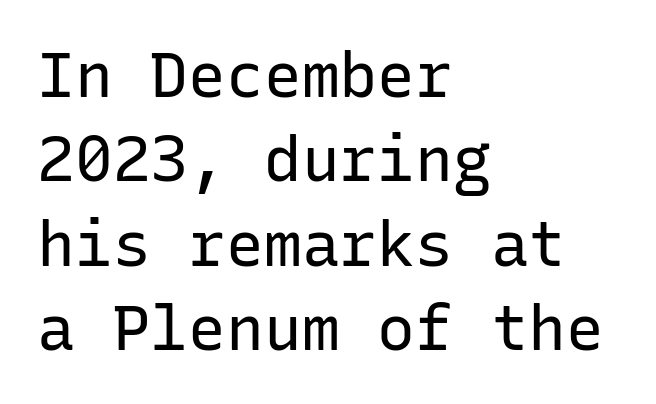
The image shows 63 px regular-weight sans-serif type, upright, monospaced; set left-aligned, normal line spacing (1.34x), normal letter spacing, not underlined; low stroke contrast and a medium x-height.
